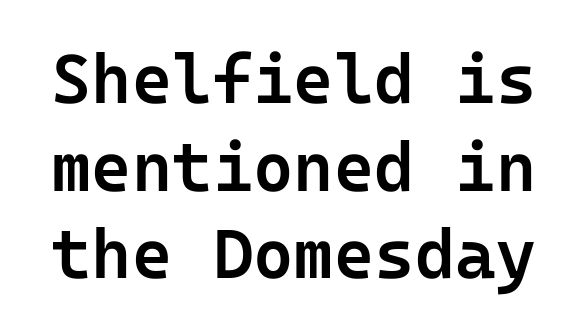
Words float on clear page, feet unadorned. The designer left line spacing at the default. On the weight axis this lands at semibold, roughly 600. Does the lettering tilt? It doesn't — this is upright.
